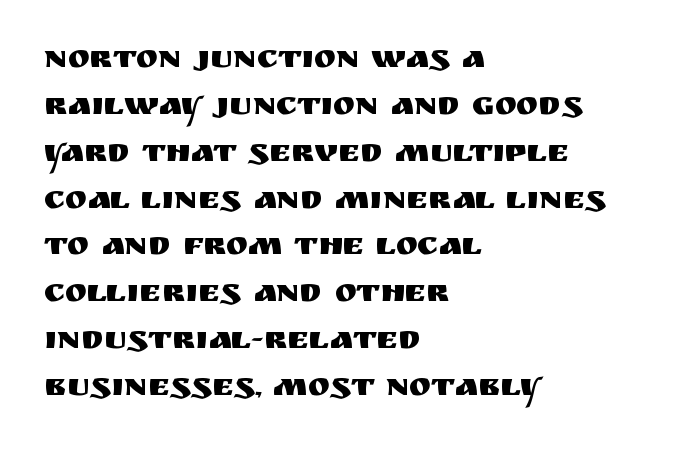
Q: Is the text italic (slanted)? A: No, it is upright.
Q: Is the typeface a serif or a sans-serif typeface? A: Sans-serif.
Q: Is the text underlined? A: No.
Q: How is the paragraph aligned? A: Left-aligned.
Q: Is the spacing between letters normal or unusually wide? A: Normal.
Q: Is the spacing between lines tight, normal or loose? A: Normal.
Q: Width (condensed, normal, or wide)? A: Normal.
Q: Stroke contrast? A: Medium.
Q: x-height? A: Large.
Q: Monospaced? A: No.
